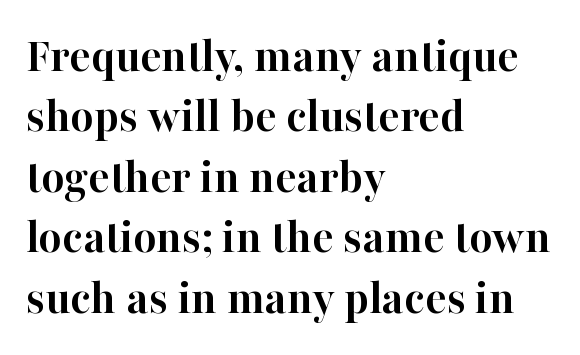
Check where the strokes stop: tiny serifs finish them off. The glyphs are unaccompanied by any horizontal stroke below them. Alignment: flush left. The font's upright variant was chosen for this text.
